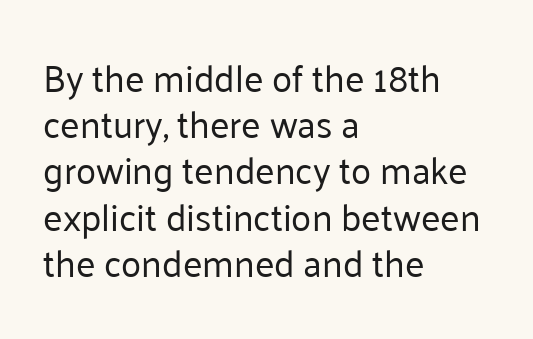
The image shows 37 px regular-weight sans-serif type, upright; set left-aligned, normal line spacing (1.25x), normal letter spacing, not underlined; low stroke contrast and a medium x-height.
